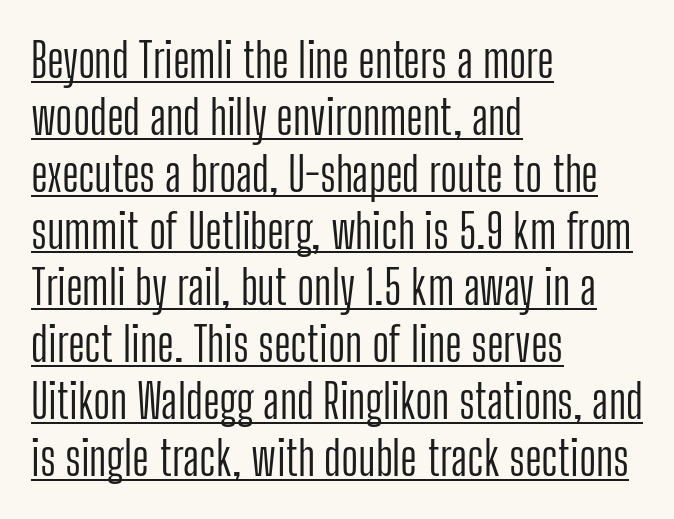
Q: Is the text bold? A: No.
Q: Is the text italic (slanted)? A: No, it is upright.
Q: Is the typeface a serif or a sans-serif typeface? A: Sans-serif.
Q: Is the text underlined? A: Yes.
Q: How is the paragraph aligned? A: Left-aligned.
Q: Is the spacing between letters normal or unusually wide? A: Normal.
Q: Width (condensed, normal, or wide)? A: Condensed.
Q: Stroke contrast? A: Low.
Q: x-height? A: Medium.
Q: Monospaced? A: No.
